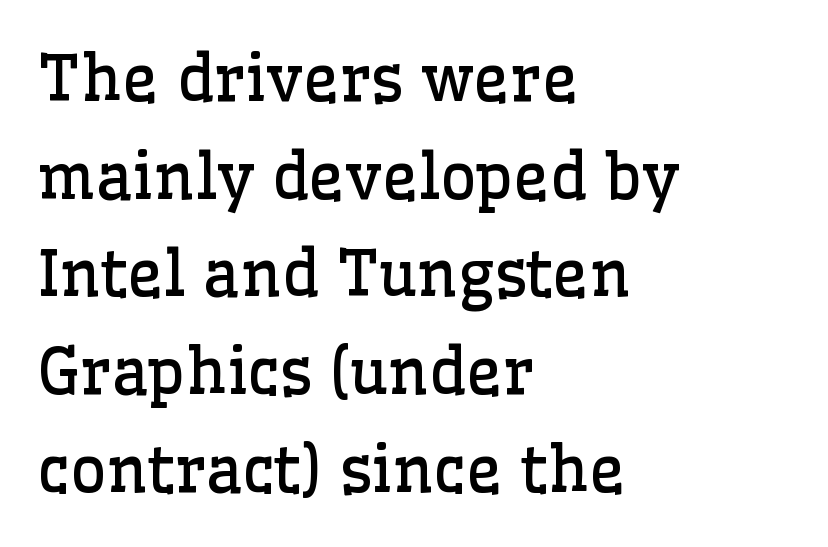
Is the letter spacing exaggerated? No — it looks like the ordinary default. The rendering shows small feet on the letterforms — a serif design. This sample has the flowing, uneven cadence of proportional lettering. This reads as an unemphasized weight, regular at the heaviest.
